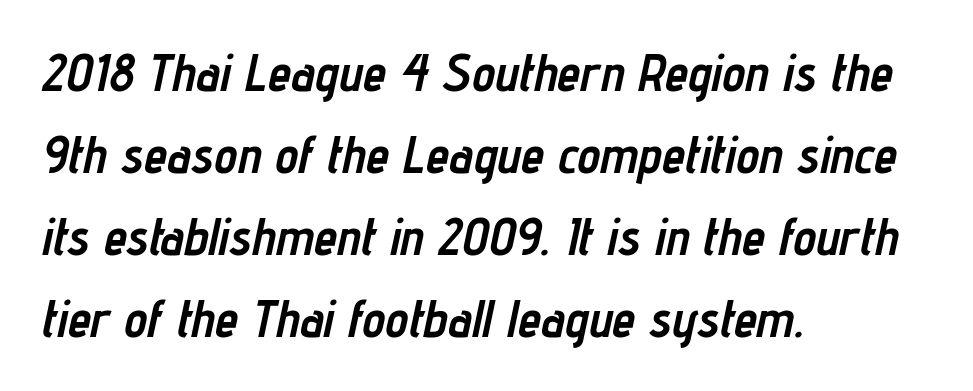
{"italic": "yes", "lean": "right", "slant_degrees": 12, "bold": "yes", "weight": "semibold", "width": "condensed", "stroke_contrast": "low", "x_height": "medium", "monospaced": "no", "underline": "no", "align": "left", "line_spacing": "normal", "line_spacing_ratio": 1.58, "letter_spacing": "normal", "letter_spacing_em": 0.0, "glyph_px": 52}
